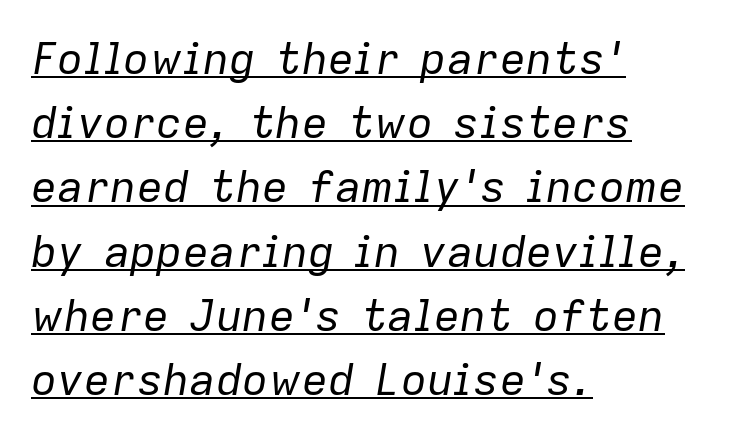
Q: Is the text bold? A: No.
Q: Is the text italic (slanted)? A: Yes, it leans right by about 9 degrees.
Q: Is the text underlined? A: Yes.
Q: How is the paragraph aligned? A: Left-aligned.
Q: Is the spacing between letters normal or unusually wide? A: Normal.
Q: Is the spacing between lines tight, normal or loose? A: Normal.
Q: Width (condensed, normal, or wide)? A: Normal.
Q: Stroke contrast? A: Low.
Q: x-height? A: Medium.
Q: Monospaced? A: No.
